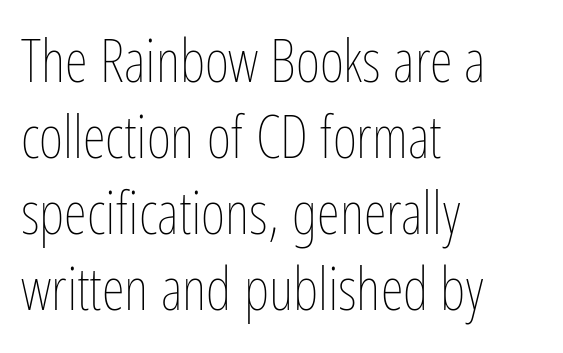
{"italic": "no", "bold": "no", "weight": "thin", "width": "condensed", "stroke_contrast": "low", "x_height": "medium", "monospaced": "no", "underline": "no", "align": "left", "line_spacing": "normal", "line_spacing_ratio": 1.29, "letter_spacing": "normal", "letter_spacing_em": 0.0, "glyph_px": 59}
